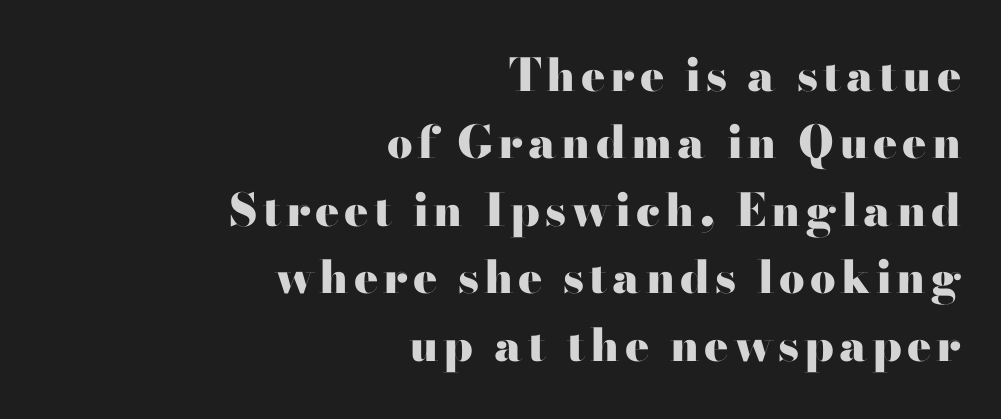
{"serif": "yes", "italic": "no", "bold": "yes", "weight": "heavy", "width": "wide", "stroke_contrast": "high", "x_height": "small", "monospaced": "no", "underline": "no", "align": "right", "line_spacing": "normal", "line_spacing_ratio": 1.5, "glyph_px": 45}
